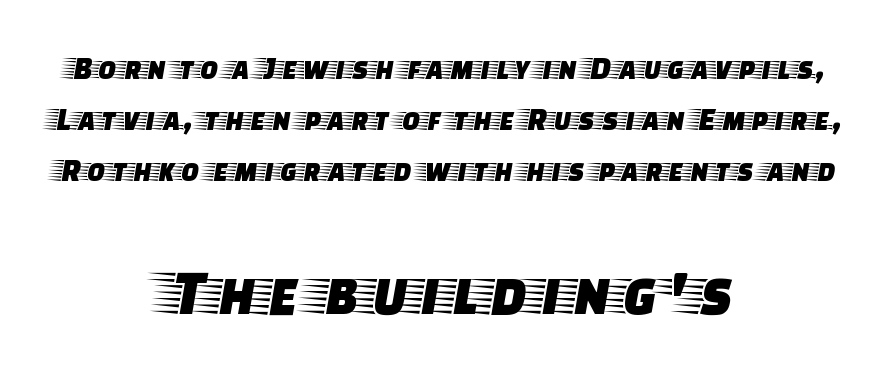
The image shows 66 px wide serif type; set centered, normal line spacing (1.54x), normal letter spacing, not underlined; the second (bottom) block is 2.0x larger; low stroke contrast and a large x-height.
